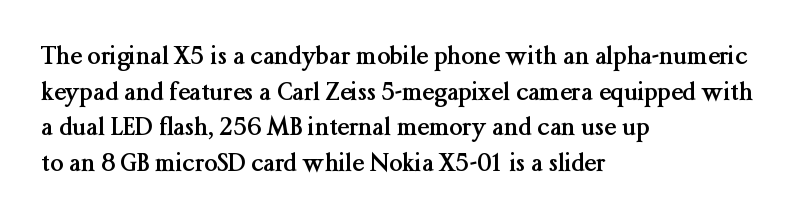
Q: Is the text bold? A: Yes.
Q: Is the text italic (slanted)? A: No, it is upright.
Q: Is the text underlined? A: No.
Q: How is the paragraph aligned? A: Left-aligned.
Q: Is the spacing between letters normal or unusually wide? A: Normal.
Q: Is the spacing between lines tight, normal or loose? A: Normal.
